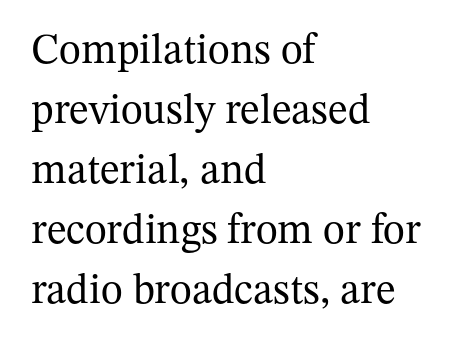
Q: Is the text bold? A: No.
Q: Is the text italic (slanted)? A: No, it is upright.
Q: Is the typeface a serif or a sans-serif typeface? A: Serif.
Q: Is the text underlined? A: No.
Q: How is the paragraph aligned? A: Left-aligned.
Q: Is the spacing between letters normal or unusually wide? A: Normal.
Q: Is the spacing between lines tight, normal or loose? A: Normal.
Q: Width (condensed, normal, or wide)? A: Normal.
Q: Stroke contrast? A: Medium.
Q: x-height? A: Medium.
Q: Monospaced? A: No.
